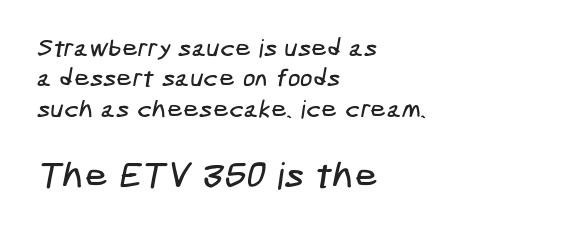
Lines of text with bare space underneath. Is the block centered? No — it sits flush against the left margin. Font category for this specimen: sans-serif. Between one letter and the next there's only the usual sliver of space.
